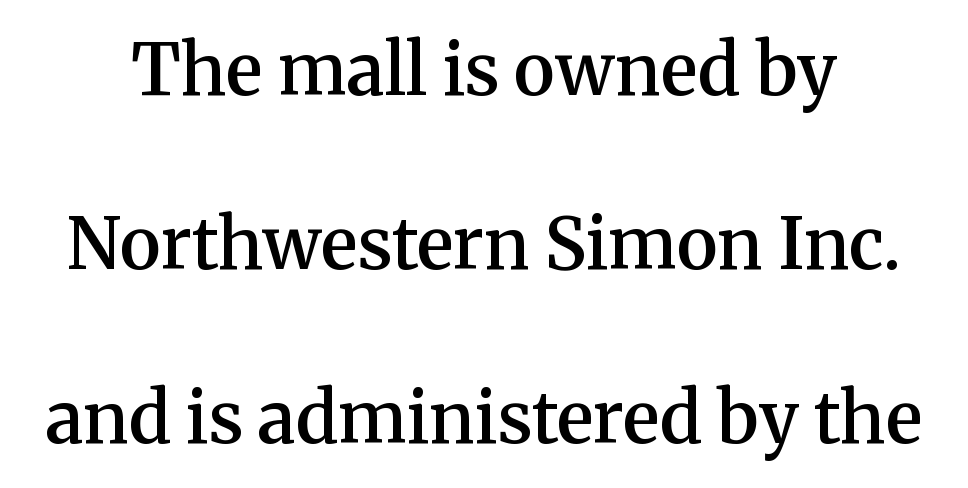
{"serif": "yes", "italic": "no", "bold": "semi", "weight": "semibold", "width": "normal", "stroke_contrast": "medium", "x_height": "medium", "monospaced": "no", "underline": "no", "line_spacing": "loose", "line_spacing_ratio": 2.45, "letter_spacing": "normal", "letter_spacing_em": 0.0, "glyph_px": 71}
